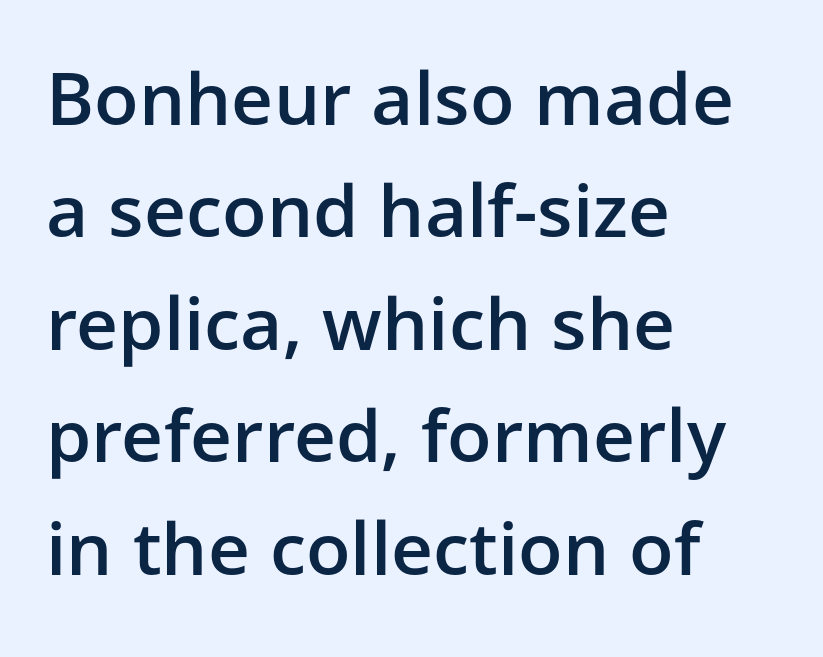
The rendering uses a moderate line-height, typical for paragraphs. In terms of weight, the rendering is demibold, just under bold. Unlike a traditional serif, this face leaves its strokes unadorned. What stands out about the letter spacing? Nothing — it is the standard amount. Think of a printed novel: that variable character pitch is what you see here. Type without underlining.
